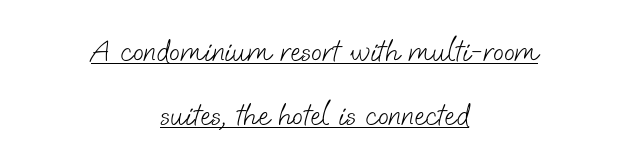
The image shows 32 px light sans-serif type; set centered, loose line spacing (1.99x), normal letter spacing, underlined; low stroke contrast and a small x-height.
